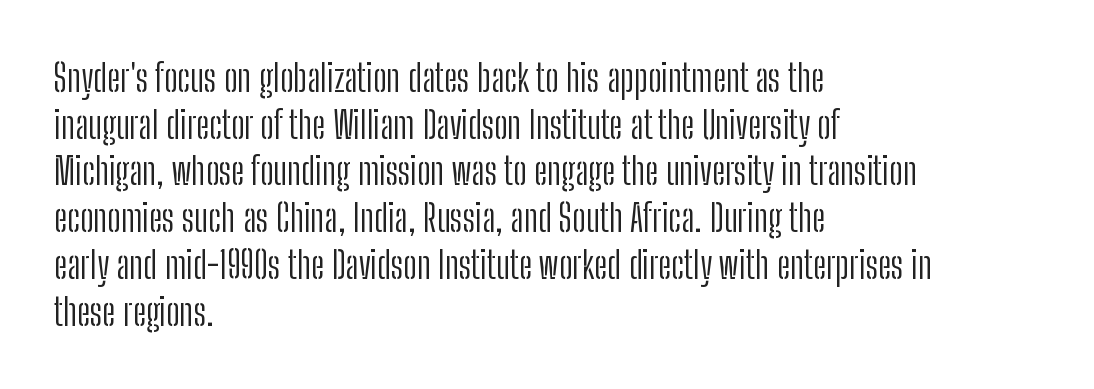
Q: Is the text bold? A: No.
Q: Is the text italic (slanted)? A: No, it is upright.
Q: Is the typeface a serif or a sans-serif typeface? A: Sans-serif.
Q: Is the text underlined? A: No.
Q: How is the paragraph aligned? A: Left-aligned.
Q: Is the spacing between letters normal or unusually wide? A: Normal.
Q: Width (condensed, normal, or wide)? A: Condensed.
Q: Stroke contrast? A: Low.
Q: x-height? A: Medium.
Q: Monospaced? A: No.
